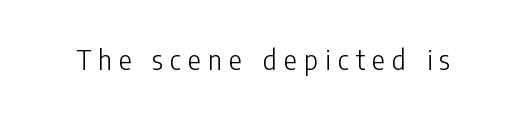
The image shows 27 px text type, upright; set unusually wide letter spacing (+0.27 em), not underlined.
